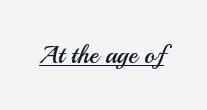
{"bold": "no", "underline": "yes", "letter_spacing": "normal", "letter_spacing_em": 0.0, "glyph_px": 25}
